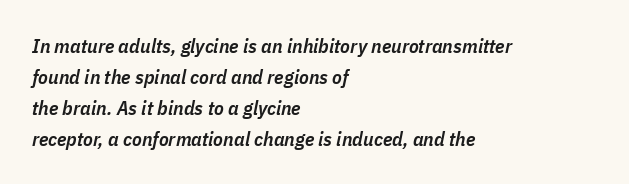
The image shows 20 px text type, italic (leaning right); set left-aligned, normal line spacing (1.55x), normal letter spacing, not underlined.
